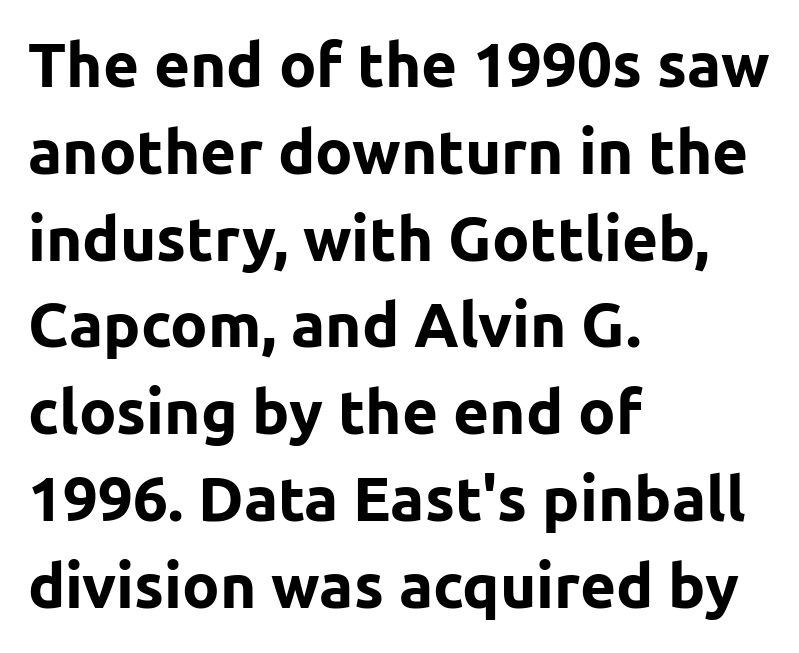
{"serif": "no", "italic": "no", "bold": "yes", "weight": "bold", "width": "normal", "stroke_contrast": "low", "x_height": "medium", "monospaced": "no", "underline": "no", "align": "left", "line_spacing": "normal", "line_spacing_ratio": 1.4, "letter_spacing": "normal", "letter_spacing_em": 0.0, "glyph_px": 62}
